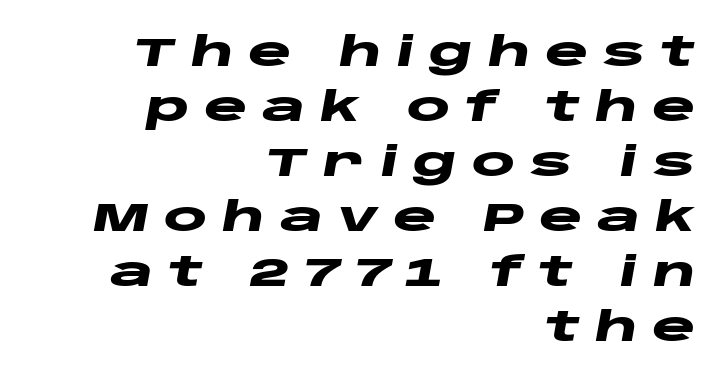
Chunky letters — that's bold for sure. Plain, unruled lines of type. Think of a printed novel: that variable character pitch is what you see here. Observe the lean: these are italic letterforms. Is the letter spacing exaggerated? Yes — the characters are pushed far apart.
